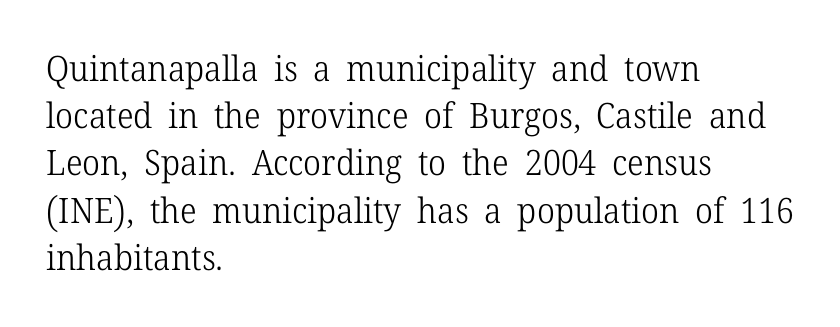
The image shows 35 px light serif type, upright; set left-aligned, normal line spacing (1.35x), normal letter spacing, not underlined; low stroke contrast and a medium x-height.
